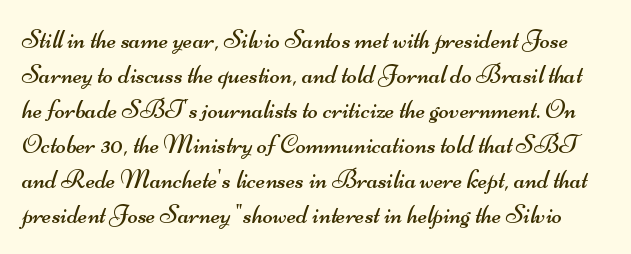
The image shows 27 px text type; set normal line spacing (1.3x), normal letter spacing, not underlined.
